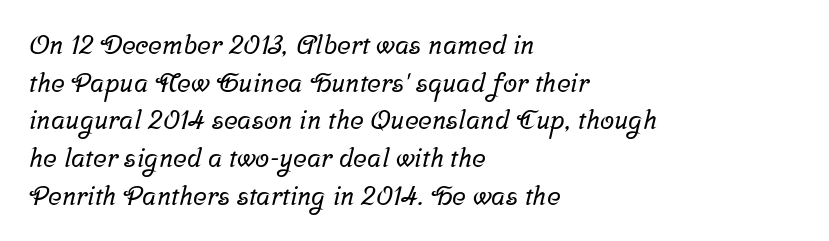
{"underline": "no", "align": "left", "line_spacing": "normal", "line_spacing_ratio": 1.45, "letter_spacing": "normal", "letter_spacing_em": 0.0, "glyph_px": 26}
